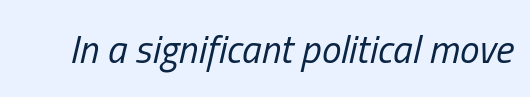
Q: Is the text bold? A: No.
Q: Is the text italic (slanted)? A: Yes, it leans right by about 13 degrees.
Q: Is the text underlined? A: No.
Q: Is the spacing between letters normal or unusually wide? A: Normal.
Q: Width (condensed, normal, or wide)? A: Condensed.
Q: Stroke contrast? A: Low.
Q: x-height? A: Medium.
Q: Monospaced? A: No.
